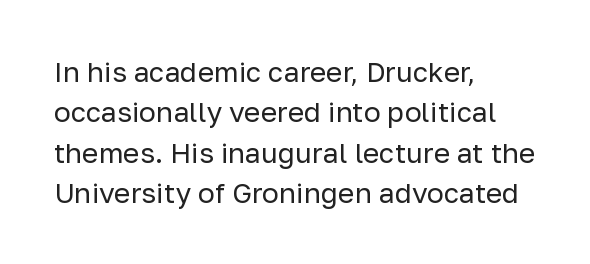
{"serif": "no", "italic": "no", "bold": "no", "weight": "regular", "width": "normal", "stroke_contrast": "low", "x_height": "medium", "monospaced": "no", "underline": "no", "align": "left", "line_spacing": "normal", "line_spacing_ratio": 1.44, "letter_spacing": "normal", "letter_spacing_em": 0.0, "glyph_px": 28}
